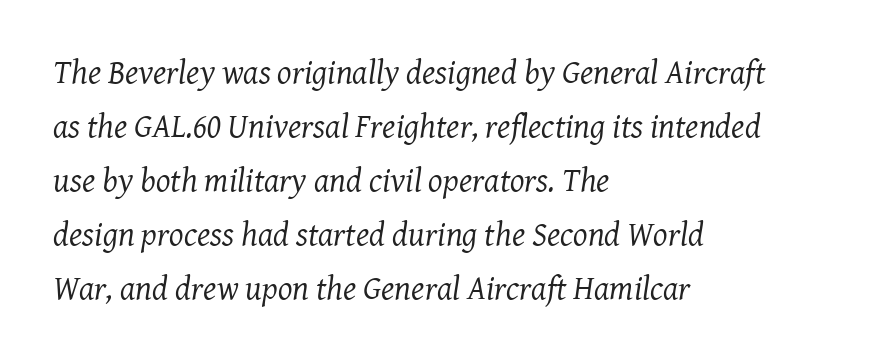
Q: Is the text bold? A: No.
Q: Is the text italic (slanted)? A: Yes, it leans right by about 8 degrees.
Q: Is the typeface a serif or a sans-serif typeface? A: Serif.
Q: Is the text underlined? A: No.
Q: How is the paragraph aligned? A: Left-aligned.
Q: Is the spacing between letters normal or unusually wide? A: Normal.
Q: Is the spacing between lines tight, normal or loose? A: Normal.
Q: Width (condensed, normal, or wide)? A: Normal.
Q: Stroke contrast? A: Medium.
Q: x-height? A: Medium.
Q: Monospaced? A: No.
